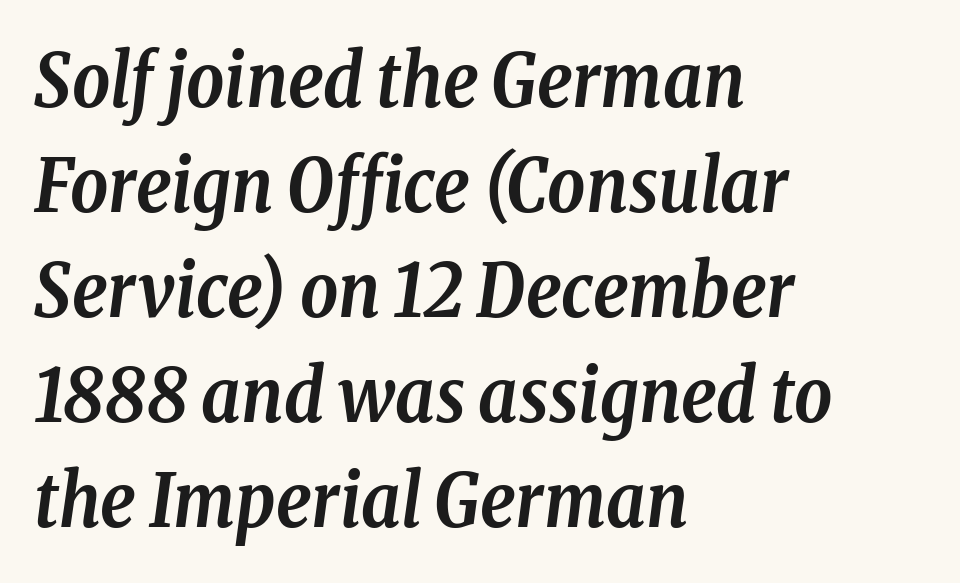
Words appear dense and cohesive because spacing is normal. The space beneath each line is pristine and unruled. Does the copy run flush right? No — it runs flush left. Each letter's strokes conclude with small projecting serifs.
